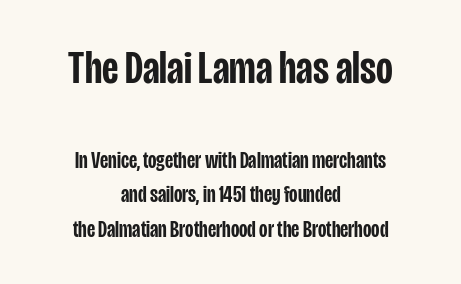
{"serif": "no", "italic": "no", "bold": "semi", "weight": "semibold", "width": "condensed", "stroke_contrast": "low", "x_height": "large", "monospaced": "no", "underline": "no", "align": "center", "line_spacing": "normal", "line_spacing_ratio": 1.5, "letter_spacing": "normal", "letter_spacing_em": 0.0, "larger_block": "first", "size_ratio": 2.0, "glyph_px": 46}
